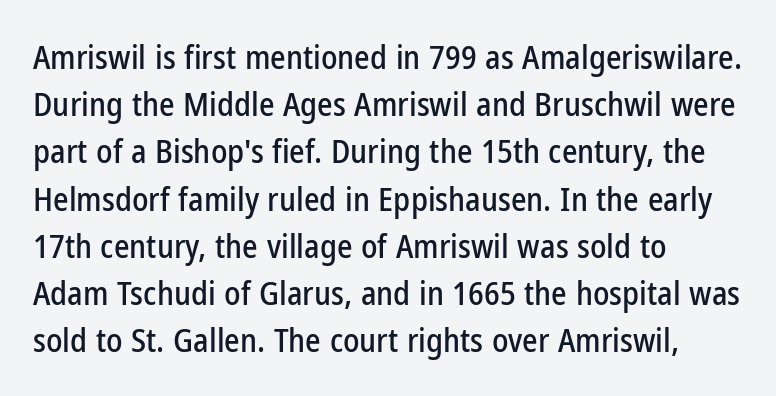
A typesetter would call this leading conventional body-copy spacing. Honestly, there is no underline to notice here at all. Serif or sans? Sans — the stroke terminals are bare. These lines are set flush left with a ragged right edge. Note the varied advance widths — an 'i' is clearly narrower than an 'm'. Vertical strokes here are truly vertical.
